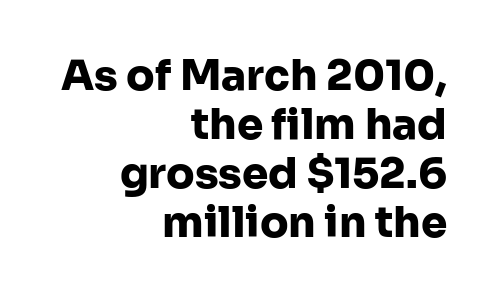
{"serif": "no", "italic": "no", "bold": "yes", "weight": "heavy", "width": "normal", "stroke_contrast": "low", "x_height": "medium", "monospaced": "no", "underline": "no", "align": "right", "line_spacing_ratio": 1.17, "letter_spacing": "normal", "letter_spacing_em": 0.0, "glyph_px": 42}
